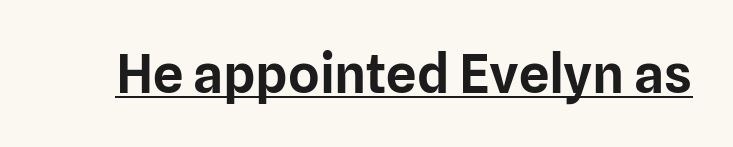
Q: Is the text italic (slanted)? A: No, it is upright.
Q: Is the typeface a serif or a sans-serif typeface? A: Sans-serif.
Q: Is the text underlined? A: Yes.
Q: Is the spacing between letters normal or unusually wide? A: Normal.
Q: Width (condensed, normal, or wide)? A: Normal.
Q: Stroke contrast? A: Low.
Q: x-height? A: Medium.
Q: Monospaced? A: No.
